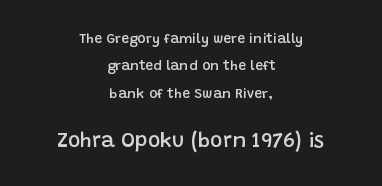
The image shows 21 px text type, upright; set centered, loose line spacing (1.96x), normal letter spacing, not underlined; the second (bottom) block is 1.5x larger.
